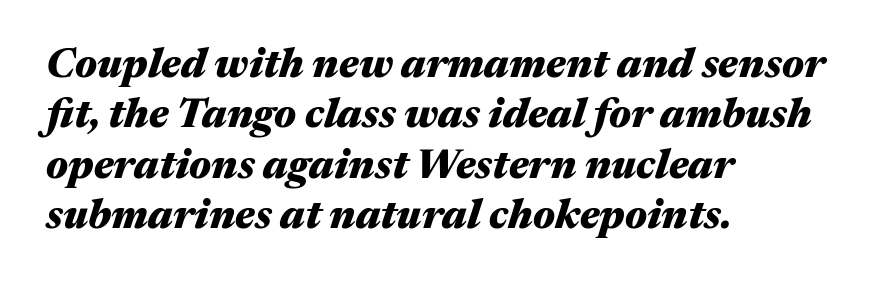
{"italic": "yes", "lean": "right", "slant_degrees": 17, "bold": "yes", "weight": "heavy", "width": "wide", "stroke_contrast": "medium", "x_height": "medium", "monospaced": "no", "underline": "no", "align": "left", "line_spacing_ratio": 1.23, "letter_spacing": "normal", "letter_spacing_em": 0.0, "glyph_px": 41}
